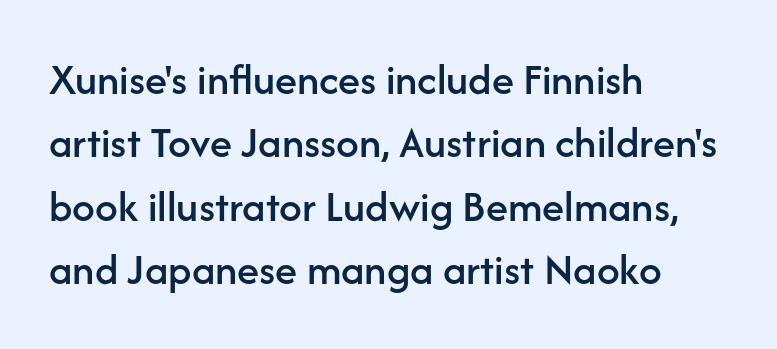
The image shows 45 px sans-serif type, upright; set left-aligned, normal line spacing (1.41x), normal letter spacing, not underlined; low stroke contrast and a medium x-height.
